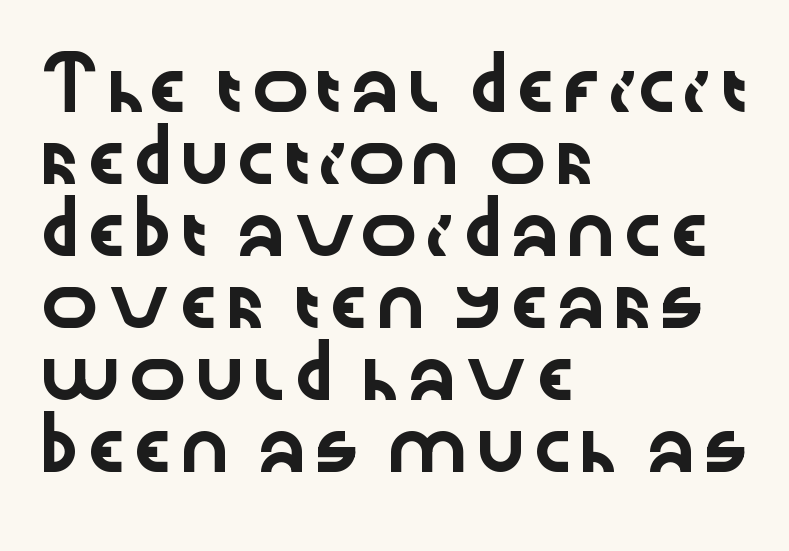
This rendering uses left alignment, leaving the right contour irregular. Caption: standard tracking, unaltered. Style check: upright. Compared with typical paragraphs, the rows here are spaced about the same. The type family on display is of the sans-serif kind.
